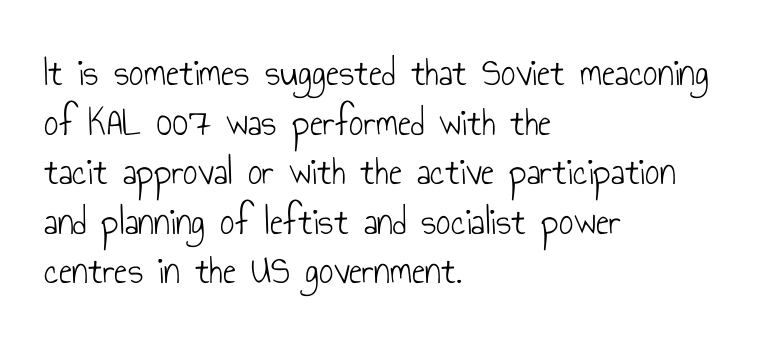
{"serif": "no", "italic": "no", "bold": "no", "weight": "light", "width": "condensed", "stroke_contrast": "low", "x_height": "small", "monospaced": "no", "underline": "no", "align": "left", "line_spacing_ratio": 1.24, "letter_spacing": "normal", "letter_spacing_em": 0.0, "glyph_px": 40}
